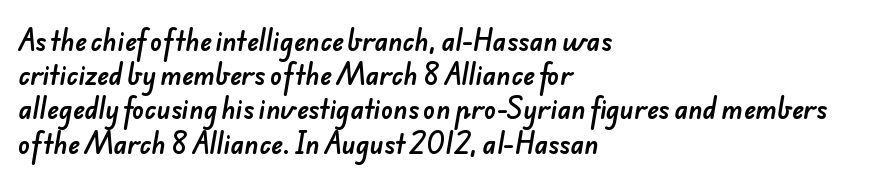
Q: Is the text underlined? A: No.
Q: How is the paragraph aligned? A: Left-aligned.
Q: Is the spacing between letters normal or unusually wide? A: Normal.
Q: Is the spacing between lines tight, normal or loose? A: Normal.
